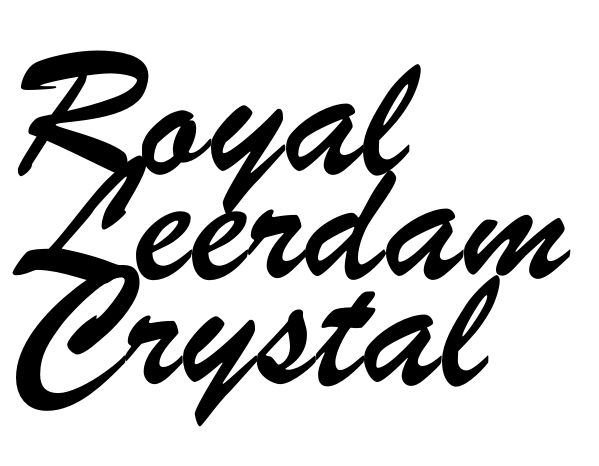
Note: no serifs on the glyphs. Horizontal bands of white between lines are of average thickness. Line beginnings align vertically; line endings do not. Words appear dense and cohesive because spacing is normal. Is this a fixed-width face? No — the glyphs have proportional, varying widths. Decoration check: the copy has no underline.
